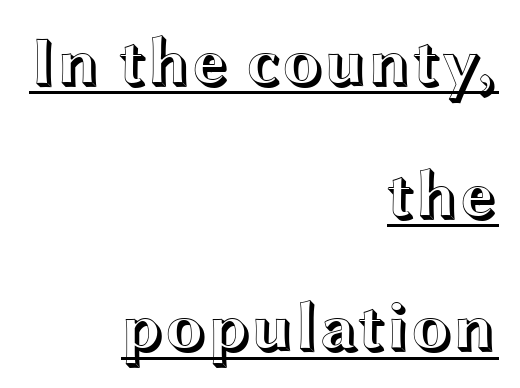
This sample uses plain, unmodified letter spacing. Widely set lines give the paragraph a tall, airy silhouette. Check the space under the baseline: a stroke is drawn there. This sample has the flowing, uneven cadence of proportional lettering. Visually the block forms a straight wall on the right and a jagged coastline on the left. If you drew a line through each stem, it would be perfectly vertical.
